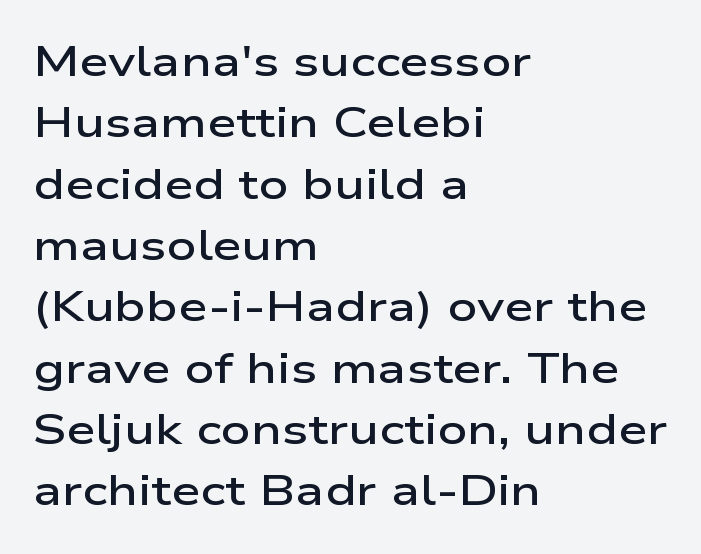
Italic? Not at all — the glyphs are vertical. Here the designer chose a conventional face with non-uniform glyph widths. Line spacing here is normal. Stroke terminals: plain, sans-serif. Does extra space separate the letters? No, they use regular spacing.
